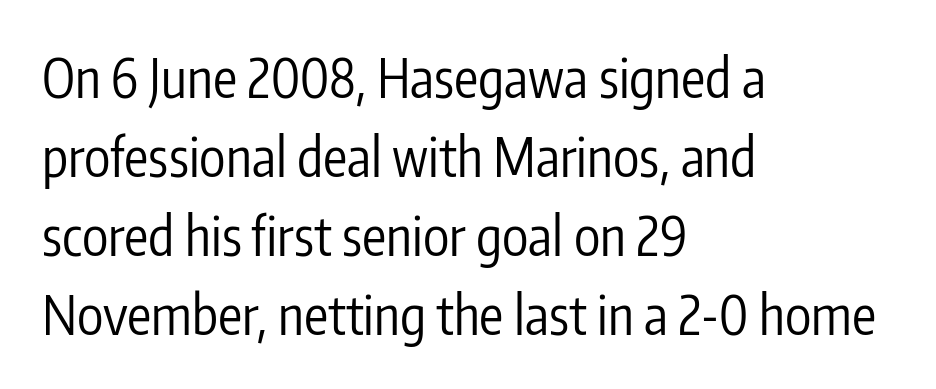
The image shows 54 px regular-weight, condensed sans-serif type, upright; set left-aligned, normal line spacing (1.46x), normal letter spacing, not underlined; low stroke contrast and a medium x-height.
